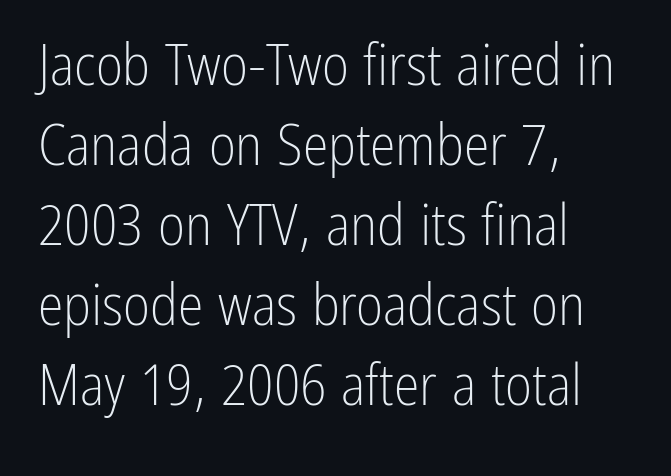
Each letter's strokes conclude bluntly, with no projecting serifs. Stems and bowls with no extra thickness — not bold. The strip under each line holds only bare page. The lines are quadded left. Notice how descenders clear the ascenders below comfortably — that's standard leading.
